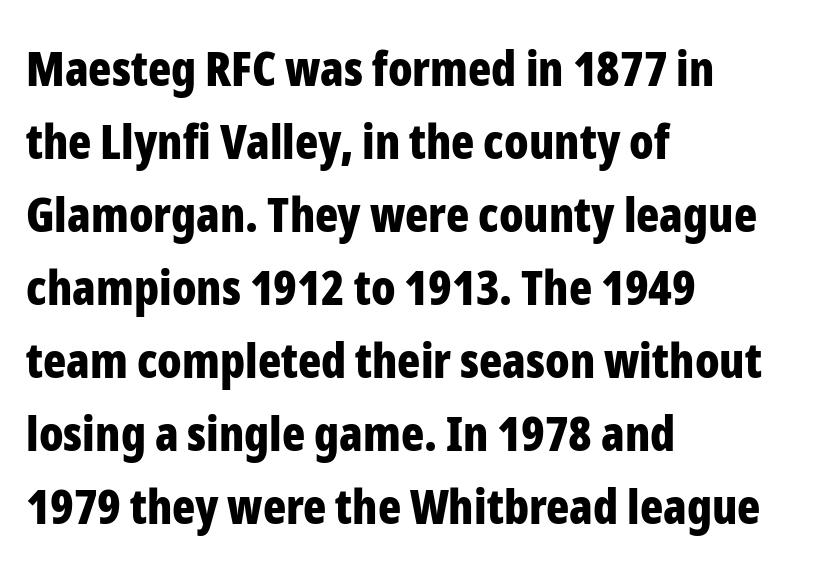
The designer left line spacing at the default. Looks like regular typesetting: each glyph gets only the width it needs. On the weight axis this lands at bold, roughly 700. The letterforms sit shoulder to shoulder at normal distance. When letters stand straight like this, we call the style roman or upright. The typesetter chose a ragged-right arrangement here.
